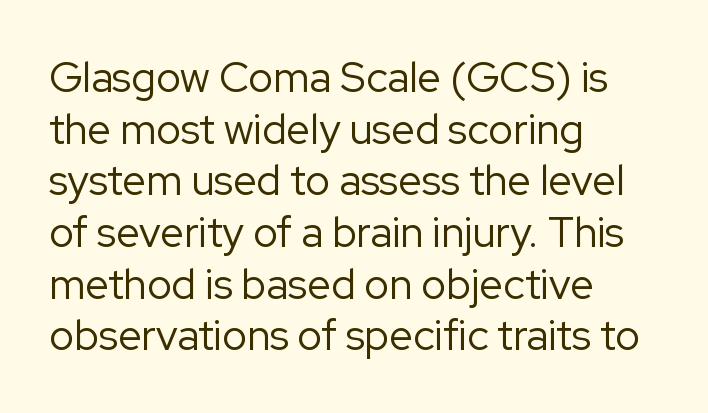
The letterforms sit at book weight or below. Serif or sans? Sans — the stroke terminals are bare. Ascenders rise straight up at ninety degrees. Descender tails drop into unmarked territory. Tracking here is standard; glyphs follow each other at the usual distance.
